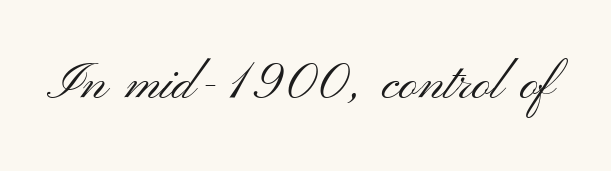
{"serif": "no", "bold": "no", "weight": "light", "width": "wide", "stroke_contrast": "medium", "x_height": "small", "monospaced": "no", "underline": "no", "letter_spacing": "normal", "letter_spacing_em": 0.0, "glyph_px": 52}
